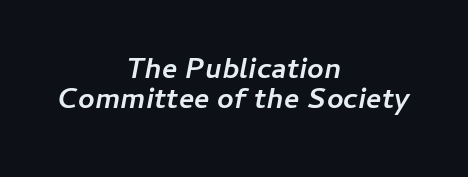
Q: Is the text bold? A: Yes.
Q: Is the text italic (slanted)? A: Yes, it leans right by about 11 degrees.
Q: Is the text underlined? A: No.
Q: How is the paragraph aligned? A: Centered.
Q: Is the spacing between letters normal or unusually wide? A: Normal.
Q: Is the spacing between lines tight, normal or loose? A: Tight.
Q: Width (condensed, normal, or wide)? A: Normal.
Q: Stroke contrast? A: Low.
Q: x-height? A: Medium.
Q: Monospaced? A: No.
